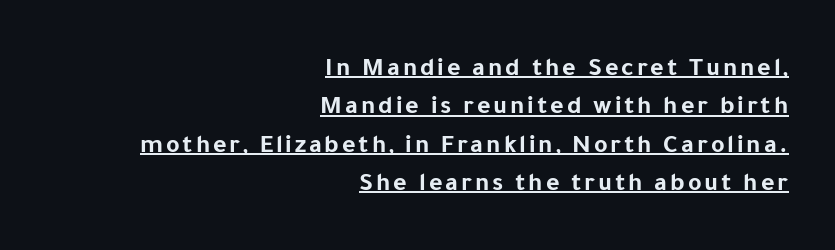
This sample keeps an unexceptional amount of space between lines. It's the straight-up-and-down kind of type. A full-strength bold gives these letters their thick strokes. What decoration does the sample have? An underline.
